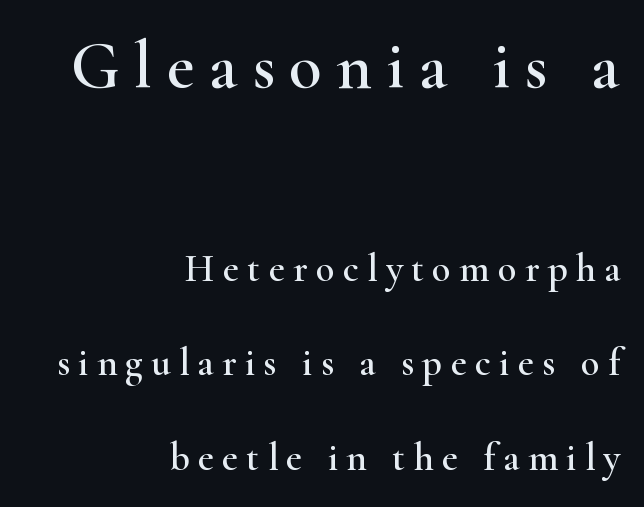
Q: Is the text italic (slanted)? A: No, it is upright.
Q: Is the typeface a serif or a sans-serif typeface? A: Serif.
Q: Is the text underlined? A: No.
Q: How is the paragraph aligned? A: Right-aligned.
Q: Is the spacing between letters normal or unusually wide? A: Unusually wide.
Q: Is the spacing between lines tight, normal or loose? A: Loose.
Q: Which block of text is set in a larger size, the first (top) or the second (bottom)? A: The first (top) one.
Q: Width (condensed, normal, or wide)? A: Wide.
Q: Stroke contrast? A: High.
Q: x-height? A: Small.
Q: Monospaced? A: No.
